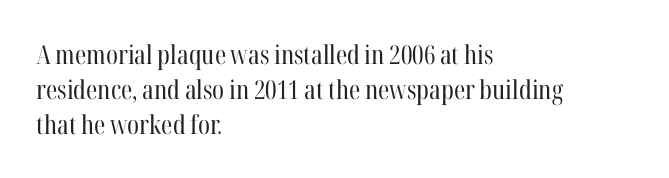
Q: Is the text bold? A: No.
Q: Is the text italic (slanted)? A: No, it is upright.
Q: Is the text underlined? A: No.
Q: How is the paragraph aligned? A: Left-aligned.
Q: Is the spacing between letters normal or unusually wide? A: Normal.
Q: Is the spacing between lines tight, normal or loose? A: Normal.
